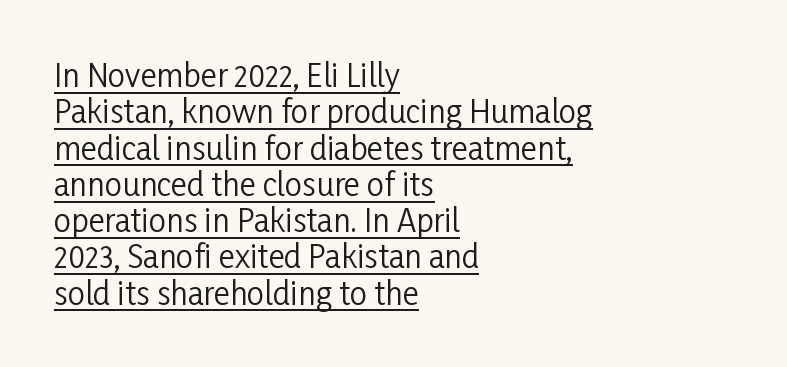
The image shows 31 px regular-weight, condensed sans-serif type, upright; set left-aligned, line spacing 1.17x, normal letter spacing, underlined; low stroke contrast and a medium x-height.
